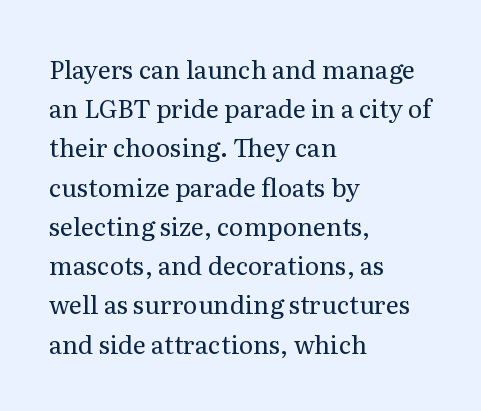
Is this a heavy cut? Hardly; it is regular or lighter. In CSS terms this would be text-align: left. Words appear dense and cohesive because spacing is normal. The gap between lines stays unmarked. Reading down the column, the eye jumps a familiar distance to each next line. This is roman type, the default non-slanted kind.
